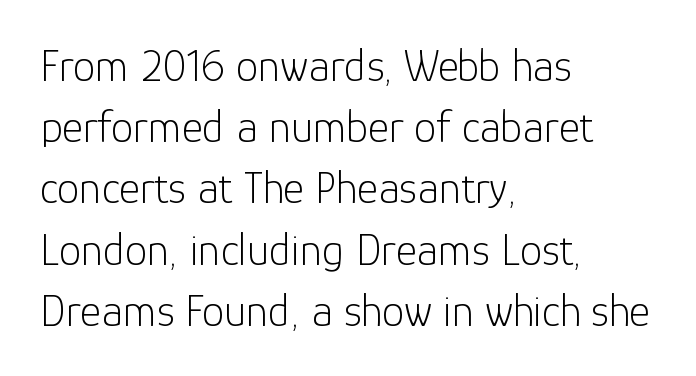
The glyphs in this specimen are sans serif. The line texture is even and compact thanks to regular tracking. Caption: multi-line text, flush left, ragged right. A normal amount of white space separates one row of letters from the next. The typeface has the unassuming heft of standard copy or less.
